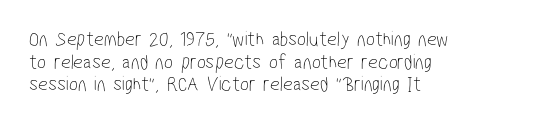
{"bold": "no", "underline": "no", "align": "left", "line_spacing": "tight", "line_spacing_ratio": 1.08, "letter_spacing": "normal", "letter_spacing_em": 0.0, "glyph_px": 21}
